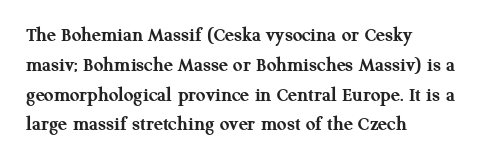
The image shows 21 px bold type, upright; set left-aligned, normal line spacing (1.42x), normal letter spacing, not underlined.
